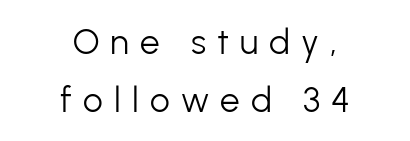
{"serif": "no", "italic": "no", "bold": "no", "weight": "light", "width": "normal", "stroke_contrast": "low", "x_height": "medium", "monospaced": "no", "underline": "no", "align": "center", "line_spacing": "normal", "line_spacing_ratio": 1.65, "letter_spacing": "wide", "letter_spacing_em": 0.32, "glyph_px": 35}
